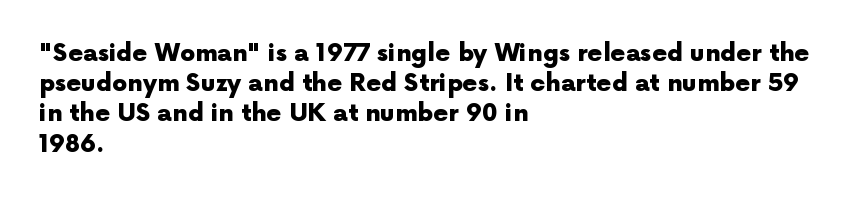
The ragged edge is on the right, which tells us the setting is flush left. The space beneath each line is pristine and unruled. This rendering leaves character spacing at its baseline value. The passage shown stacks its lines at a standard gap. Italic? Not at all — the glyphs are vertical. Emphasis by weight is at full strength: bold.
